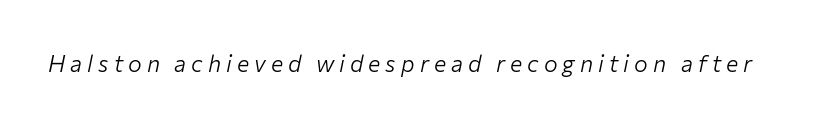
{"italic": "yes", "lean": "right", "slant_degrees": 12, "bold": "no", "underline": "no", "letter_spacing": "wide", "letter_spacing_em": 0.22, "glyph_px": 23}
